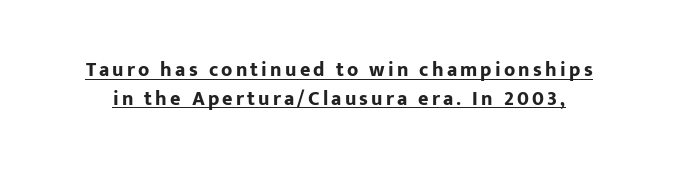
Is the type bold? Yes — the strokes are clearly thick and heavy. The lettering stays uniformly vertical, giving the passage a roman look. Compared with typical paragraphs, the rows here are spaced about the same. You can see a thin bar hugging the bottom of the glyphs.
